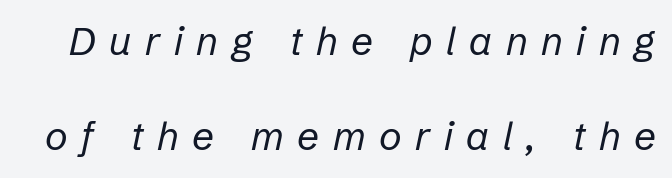
The face used here is proportionally spaced, like ordinary book or web type. Weight class: somewhere from thin through regular. The passage shown stacks its lines with a broad gap. The specimen omits any rule beneath the text block's lines.
